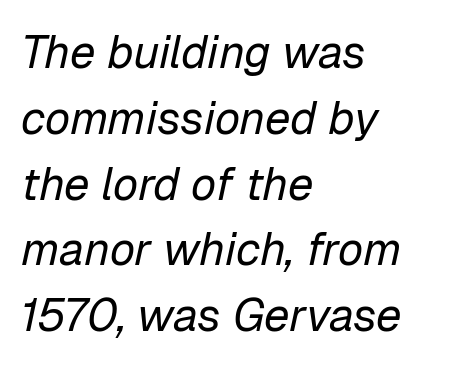
Q: Is the text bold? A: No.
Q: Is the text italic (slanted)? A: Yes, it leans right by about 12 degrees.
Q: Is the text underlined? A: No.
Q: How is the paragraph aligned? A: Left-aligned.
Q: Is the spacing between letters normal or unusually wide? A: Normal.
Q: Is the spacing between lines tight, normal or loose? A: Normal.
Q: Width (condensed, normal, or wide)? A: Normal.
Q: Stroke contrast? A: Low.
Q: x-height? A: Medium.
Q: Monospaced? A: No.
